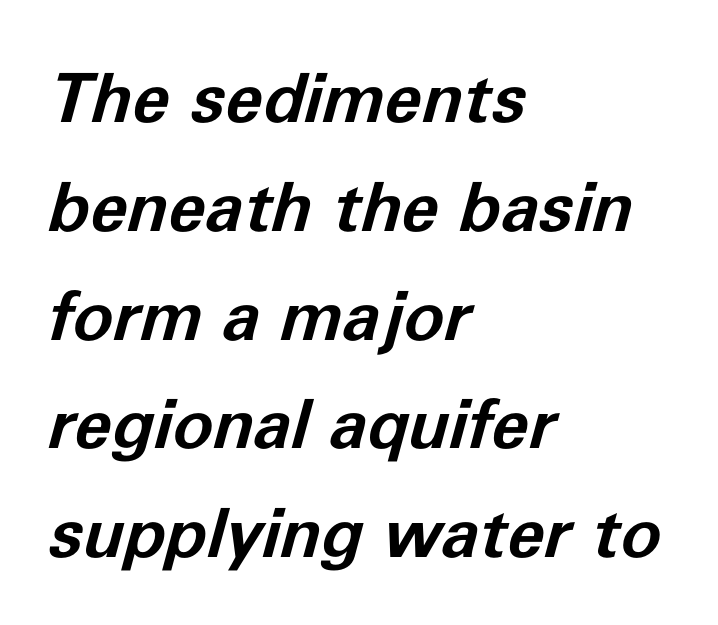
Q: Is the text bold? A: Yes.
Q: Is the text italic (slanted)? A: Yes, it leans right by about 11 degrees.
Q: Is the text underlined? A: No.
Q: How is the paragraph aligned? A: Left-aligned.
Q: Is the spacing between letters normal or unusually wide? A: Normal.
Q: Is the spacing between lines tight, normal or loose? A: Normal.
Q: Width (condensed, normal, or wide)? A: Normal.
Q: Stroke contrast? A: Low.
Q: x-height? A: Medium.
Q: Monospaced? A: No.
